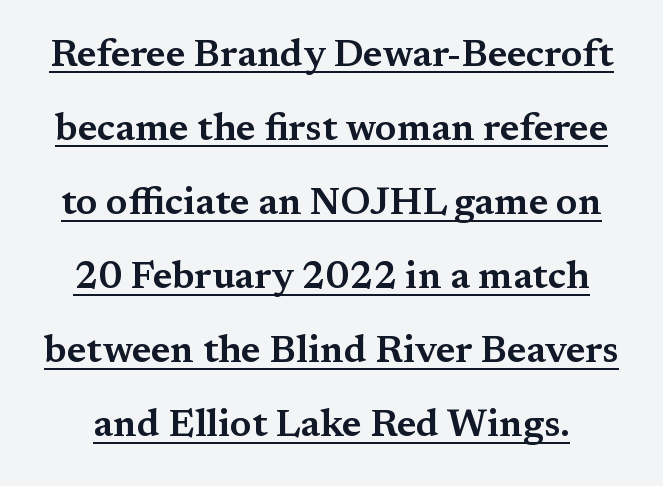
The image shows 38 px wide serif type, upright; set loose line spacing (1.95x), normal letter spacing, underlined; medium stroke contrast and a medium x-height.
